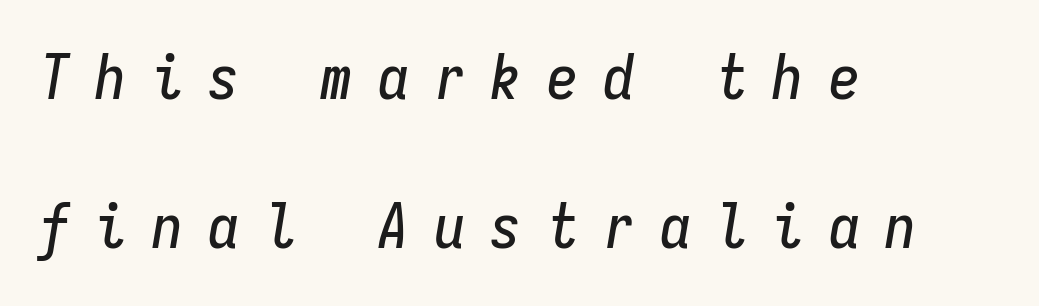
Look at the tracking — it's clearly loosened, letters drifting apart. Think of a typewriter: that constant character pitch is what you see here. It's the slanting kind of type. Nobody drew a line under any word here. Line spacing here is loose.
